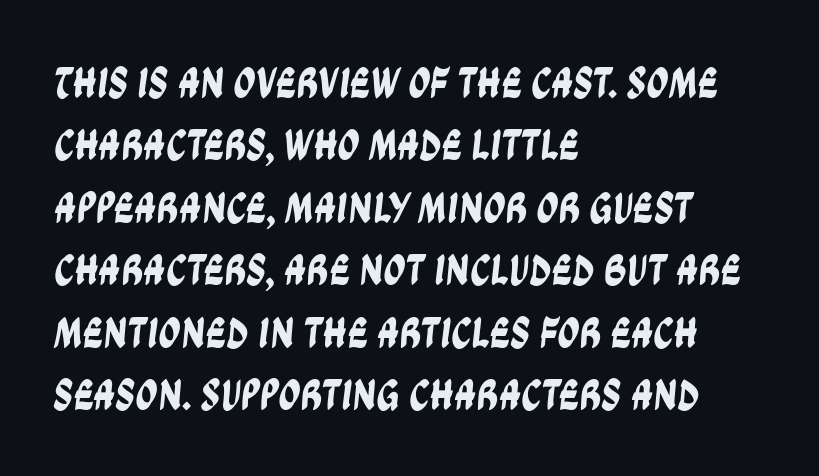
Proportional: the letters do not fall into vertical columns. Unlike a traditional serif, this face leaves its strokes unadorned. Regarding leading, the lines here are spaced in the standard way. Layout note: lines flush left. The letters sit at their default tracking, neither squeezed nor spread. Words float on clear page, feet unadorned.
